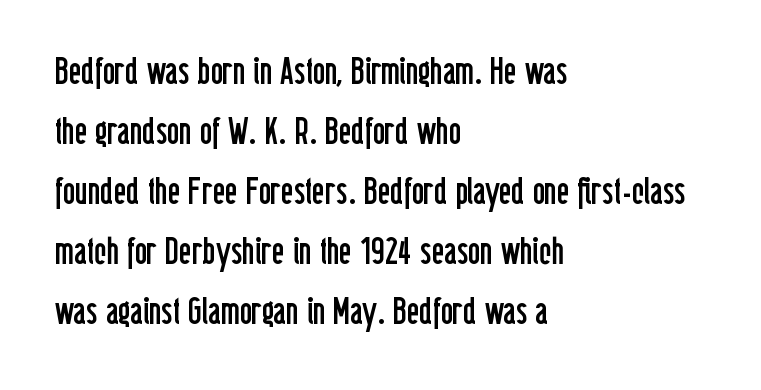
{"serif": "no", "italic": "no", "bold": "no", "weight": "regular", "width": "condensed", "stroke_contrast": "low", "x_height": "medium", "monospaced": "no", "underline": "no", "align": "left", "line_spacing": "normal", "line_spacing_ratio": 1.58, "letter_spacing": "normal", "letter_spacing_em": 0.0, "glyph_px": 38}
